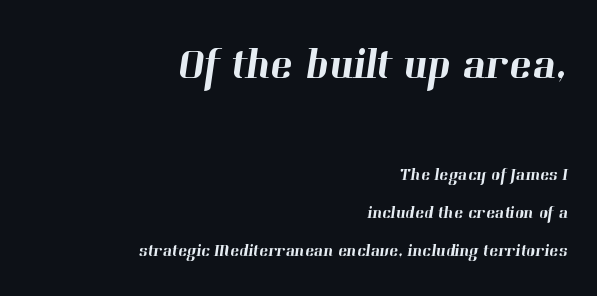
Q: Is the typeface a serif or a sans-serif typeface? A: Serif.
Q: Is the text underlined? A: No.
Q: How is the paragraph aligned? A: Right-aligned.
Q: Is the spacing between letters normal or unusually wide? A: Normal.
Q: Is the spacing between lines tight, normal or loose? A: Loose.
Q: Which block of text is set in a larger size, the first (top) or the second (bottom)? A: The first (top) one.
Q: Width (condensed, normal, or wide)? A: Normal.
Q: Stroke contrast? A: High.
Q: x-height? A: Medium.
Q: Monospaced? A: No.
